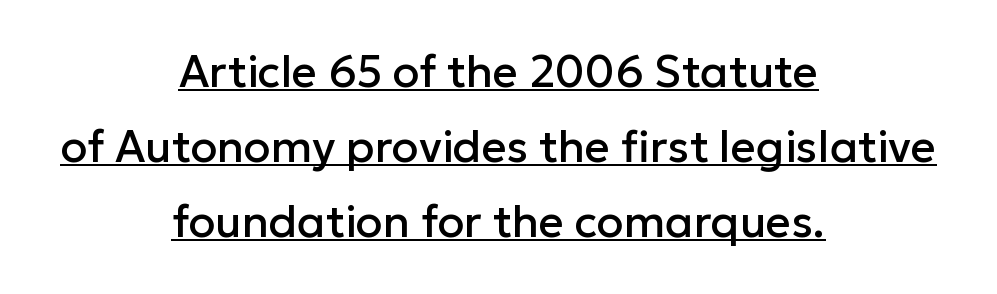
{"serif": "no", "italic": "no", "width": "normal", "stroke_contrast": "low", "x_height": "medium", "monospaced": "no", "underline": "yes", "align": "center", "line_spacing": "normal", "line_spacing_ratio": 1.7, "letter_spacing": "normal", "letter_spacing_em": 0.0, "glyph_px": 44}
